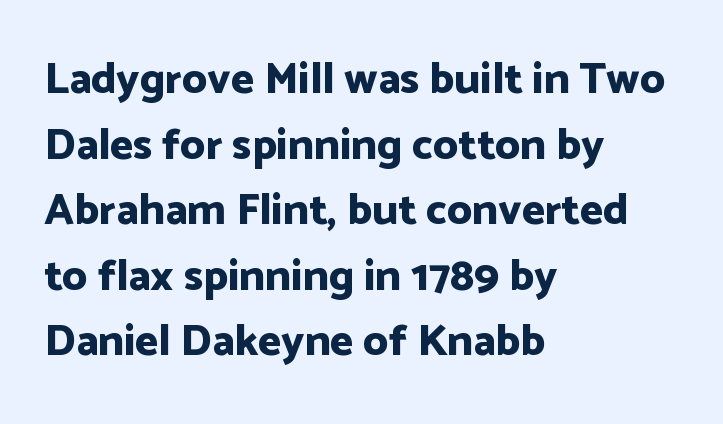
Typesetter's note: full bold, strokes at maximum text heaviness. One glance says typical: line gaps are just what's usual. The baseline area is clear. Font category for this specimen: sans-serif. Standard letterfit; no display-style spreading of the glyphs.
